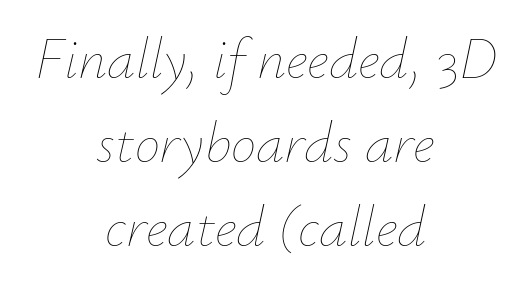
Q: Is the text bold? A: No.
Q: Is the text italic (slanted)? A: Yes, it leans right by about 12 degrees.
Q: Is the text underlined? A: No.
Q: How is the paragraph aligned? A: Centered.
Q: Is the spacing between letters normal or unusually wide? A: Normal.
Q: Is the spacing between lines tight, normal or loose? A: Normal.
Q: Width (condensed, normal, or wide)? A: Normal.
Q: Stroke contrast? A: Low.
Q: x-height? A: Small.
Q: Monospaced? A: No.
